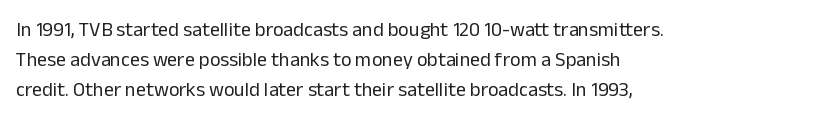
Q: Is the text bold? A: No.
Q: Is the text italic (slanted)? A: No, it is upright.
Q: Is the text underlined? A: No.
Q: How is the paragraph aligned? A: Left-aligned.
Q: Is the spacing between letters normal or unusually wide? A: Normal.
Q: Is the spacing between lines tight, normal or loose? A: Normal.
